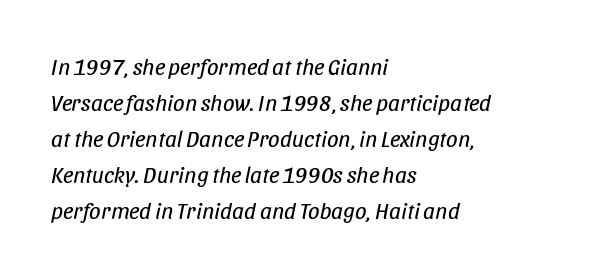
Q: Is the text bold? A: No.
Q: Is the text italic (slanted)? A: Yes, it leans right by about 11 degrees.
Q: Is the text underlined? A: No.
Q: How is the paragraph aligned? A: Left-aligned.
Q: Is the spacing between letters normal or unusually wide? A: Normal.
Q: Is the spacing between lines tight, normal or loose? A: Normal.
